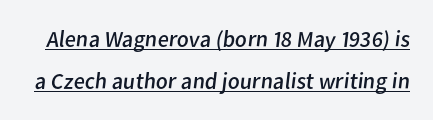
{"bold": "no", "underline": "yes", "line_spacing_ratio": 1.82, "letter_spacing": "normal", "letter_spacing_em": 0.0, "glyph_px": 23}
